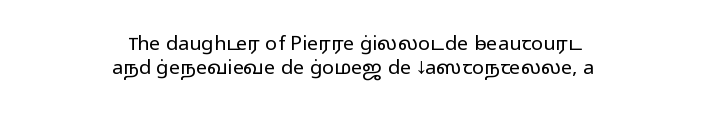
Q: Is the text bold? A: No.
Q: Is the text italic (slanted)? A: No, it is upright.
Q: Is the text underlined? A: No.
Q: How is the paragraph aligned? A: Centered.
Q: Is the spacing between letters normal or unusually wide? A: Normal.
